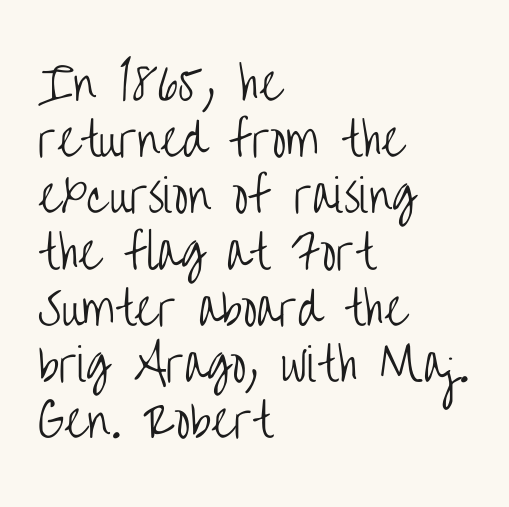
The typesetting does not lean heavy: it is not bold. It's the straight-up-and-down kind of type. Grotesque or geometric, the face here clearly has no serifs. Inter-character spacing is left at the font's built-in metrics.
